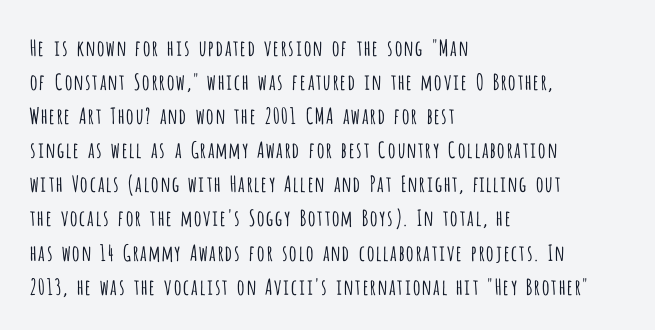
Caption: multi-line text, flush left, ragged right. Rendered with straight, roman letterforms. Beneath every word, the page is bare. Weight: not bold — regular or lighter. Nobody touched the tracking dial on this one. Vertically, the passage feels balanced, rows spaced as you'd expect.
